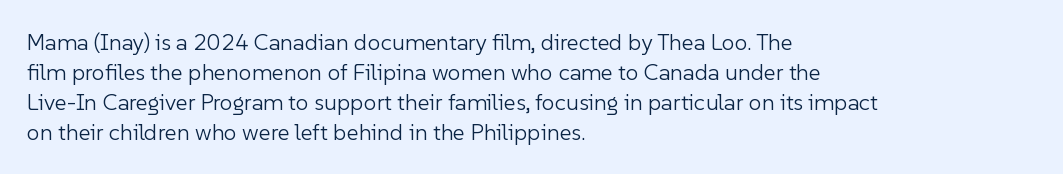
{"italic": "no", "bold": "no", "underline": "no", "align": "left", "line_spacing": "normal", "line_spacing_ratio": 1.3, "letter_spacing": "normal", "letter_spacing_em": 0.0, "glyph_px": 23}
